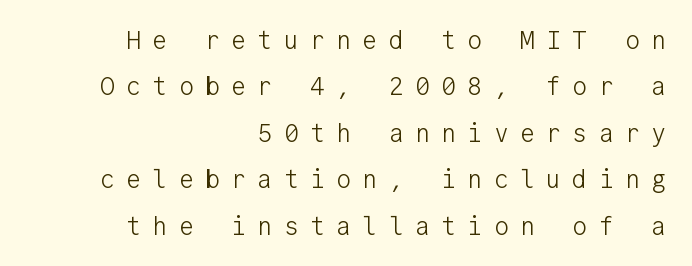
{"italic": "no", "bold": "no", "underline": "no", "align": "right", "line_spacing_ratio": 1.86, "letter_spacing": "wide", "letter_spacing_em": 0.45, "glyph_px": 25}
